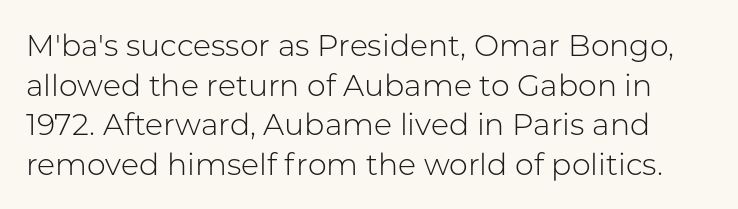
Q: Is the text bold? A: No.
Q: Is the text italic (slanted)? A: No, it is upright.
Q: Is the typeface a serif or a sans-serif typeface? A: Sans-serif.
Q: Is the text underlined? A: No.
Q: Is the spacing between letters normal or unusually wide? A: Normal.
Q: Is the spacing between lines tight, normal or loose? A: Normal.
Q: Width (condensed, normal, or wide)? A: Normal.
Q: Stroke contrast? A: Low.
Q: x-height? A: Medium.
Q: Monospaced? A: No.
